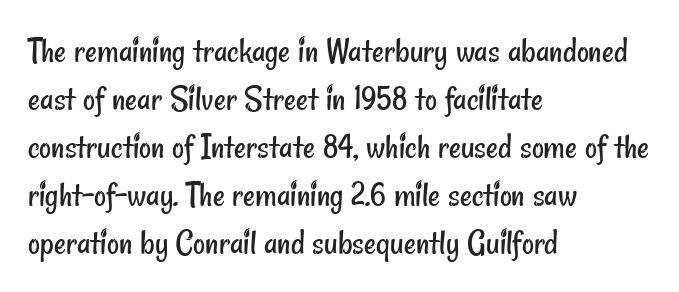
The image shows 37 px regular-weight, condensed sans-serif type; set left-aligned, normal line spacing (1.3x), normal letter spacing, not underlined; low stroke contrast and a small x-height.
